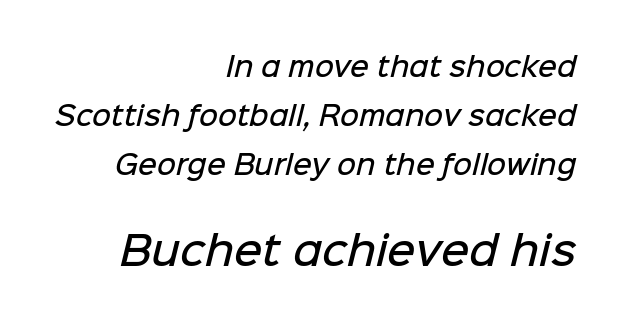
The image shows 39 px semibold sans-serif type; set right-aligned, line spacing 1.89x, normal letter spacing, not underlined; the second (bottom) block is 1.5x larger; low stroke contrast and a medium x-height.
